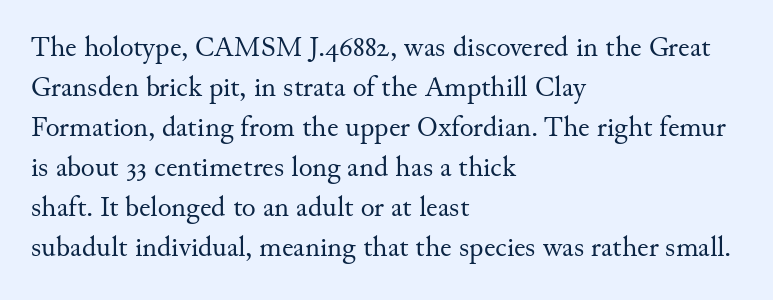
Q: Is the text bold? A: No.
Q: Is the text italic (slanted)? A: No, it is upright.
Q: Is the typeface a serif or a sans-serif typeface? A: Serif.
Q: Is the text underlined? A: No.
Q: How is the paragraph aligned? A: Left-aligned.
Q: Is the spacing between letters normal or unusually wide? A: Normal.
Q: Is the spacing between lines tight, normal or loose? A: Normal.
Q: Width (condensed, normal, or wide)? A: Normal.
Q: Stroke contrast? A: Medium.
Q: x-height? A: Small.
Q: Monospaced? A: No.
